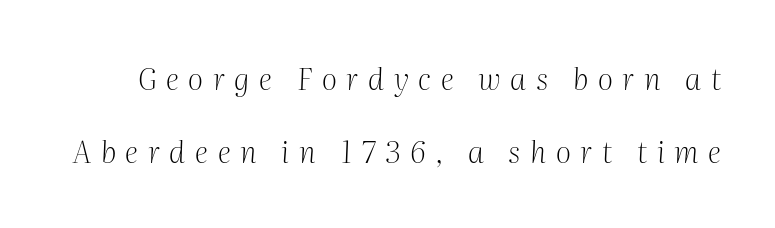
The tracking reads as deliberately expanded to a designer's eye. Baseline-to-baseline distance is far greater than the letter height. The passage shown is not underscored anywhere. Looking at the ascenders, they clearly lean.
